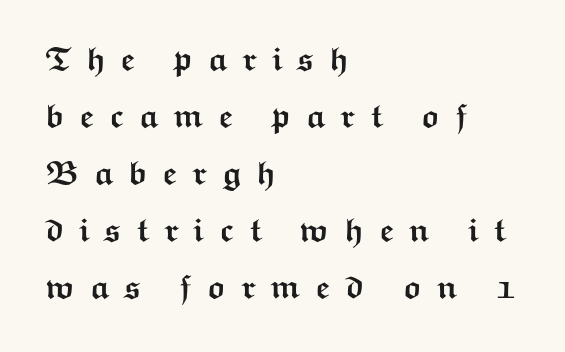
Caption: multi-line text, flush left, ragged right. Each letter keeps its own natural width here, so spacing adapts to shape. Here the glyphs are tracked loosely, breaking word shapes into spaced letters. You'd pick this weight for a headline — it's a proper bold. A clean baseline with only descenders dipping below it. This rendering employs a face without finishing strokes, i.e., a sans-serif.
